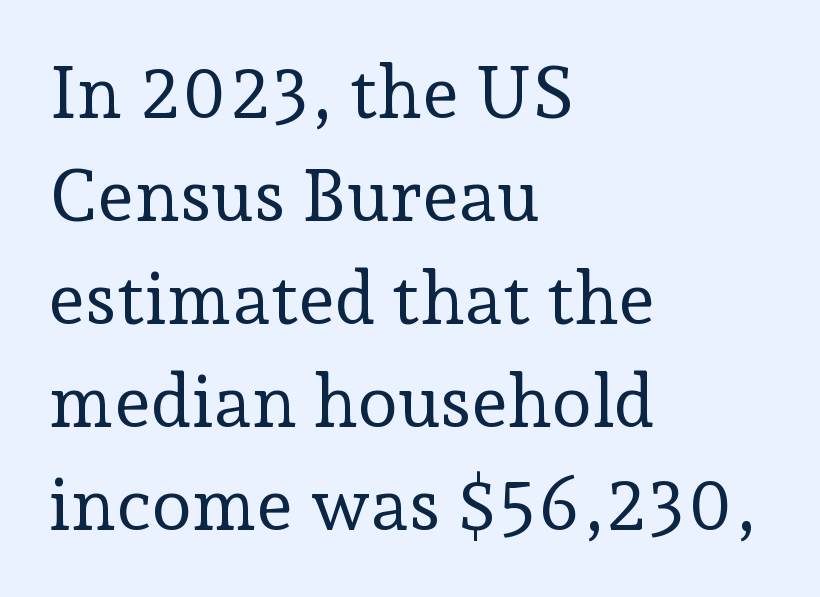
Q: Is the text bold? A: No.
Q: Is the text italic (slanted)? A: No, it is upright.
Q: Is the typeface a serif or a sans-serif typeface? A: Serif.
Q: Is the text underlined? A: No.
Q: How is the paragraph aligned? A: Left-aligned.
Q: Is the spacing between letters normal or unusually wide? A: Normal.
Q: Is the spacing between lines tight, normal or loose? A: Normal.
Q: Width (condensed, normal, or wide)? A: Normal.
Q: Stroke contrast? A: Low.
Q: x-height? A: Medium.
Q: Monospaced? A: No.
